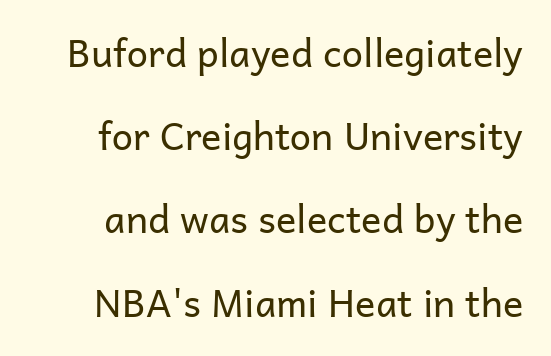
The space beneath each line is pristine and unruled. The letterforms sit shoulder to shoulder at normal distance. Is there any slant? The stems are plumb. This block would shrink considerably if given ordinary leading; it's expanded now.
